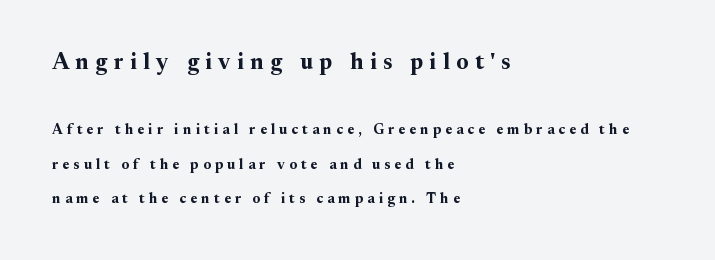
{"italic": "no", "bold": "yes", "underline": "no", "align": "left", "line_spacing": "loose", "line_spacing_ratio": 2.45, "letter_spacing": "wide", "letter_spacing_em": 0.3, "larger_block": "first", "size_ratio": 1.57, "glyph_px": 22}
